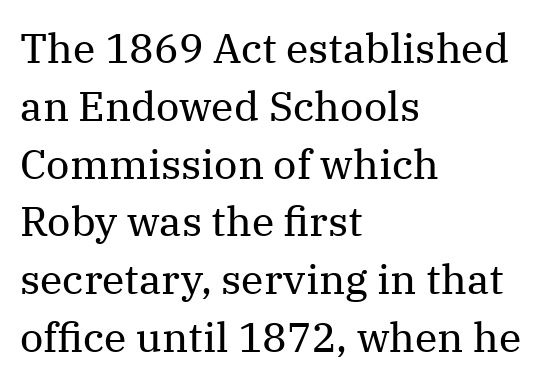
Q: Is the text bold? A: No.
Q: Is the text italic (slanted)? A: No, it is upright.
Q: Is the typeface a serif or a sans-serif typeface? A: Serif.
Q: Is the text underlined? A: No.
Q: How is the paragraph aligned? A: Left-aligned.
Q: Is the spacing between letters normal or unusually wide? A: Normal.
Q: Is the spacing between lines tight, normal or loose? A: Normal.
Q: Width (condensed, normal, or wide)? A: Normal.
Q: Stroke contrast? A: Medium.
Q: x-height? A: Medium.
Q: Monospaced? A: No.
